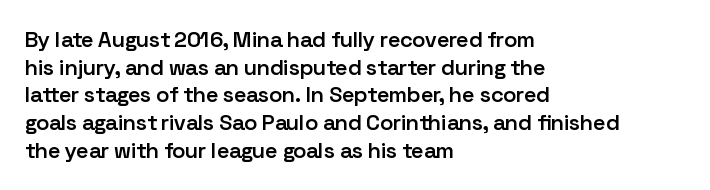
You can tell it's not italic because the verticals are truly vertical. Underlining? Definitely not there. Teacher's note: observe the even left margin — that is flush-left alignment. On the weight axis this lands at semibold, roughly 600.
